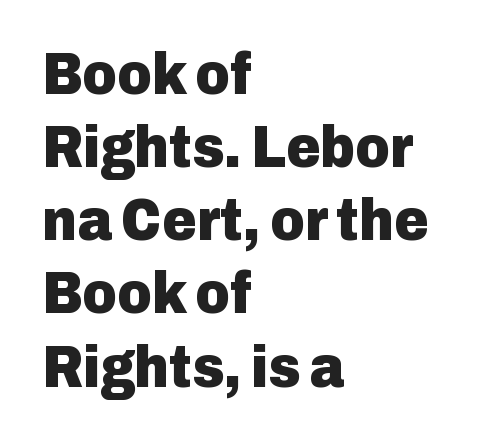
The image shows 59 px heavy sans-serif type, upright; set left-aligned, line spacing 1.24x, normal letter spacing, not underlined; low stroke contrast and a medium x-height.
